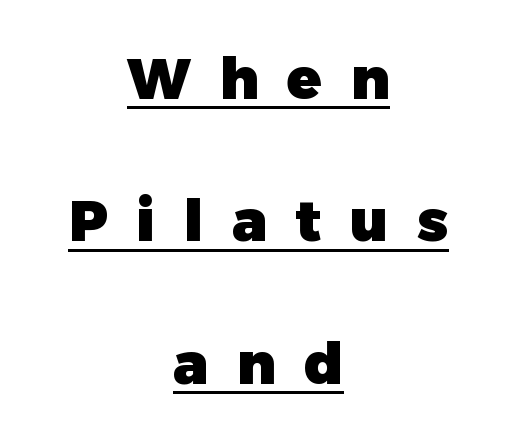
Q: Is the text bold? A: Yes.
Q: Is the text italic (slanted)? A: No, it is upright.
Q: Is the typeface a serif or a sans-serif typeface? A: Sans-serif.
Q: Is the text underlined? A: Yes.
Q: How is the paragraph aligned? A: Centered.
Q: Is the spacing between letters normal or unusually wide? A: Unusually wide.
Q: Is the spacing between lines tight, normal or loose? A: Loose.
Q: Width (condensed, normal, or wide)? A: Normal.
Q: Stroke contrast? A: Low.
Q: x-height? A: Medium.
Q: Monospaced? A: No.
